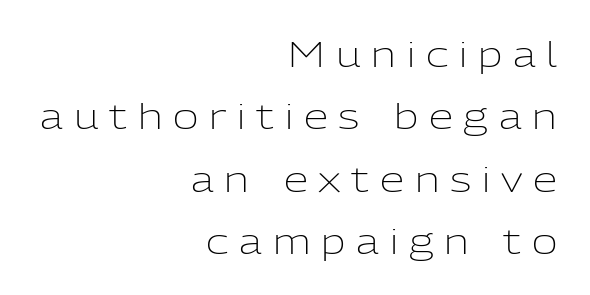
The space directly below the letters is spotless. Caption: face not bold, strokes unweighted. The gaps between neighbouring characters are conspicuously large. Think of a printed novel: that variable character pitch is what you see here. These lines are composed in type without serifs.
